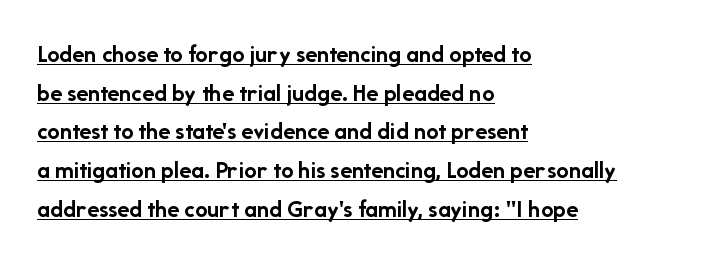
The image shows 25 px bold type, upright; set left-aligned, normal line spacing (1.55x), normal letter spacing, underlined.
